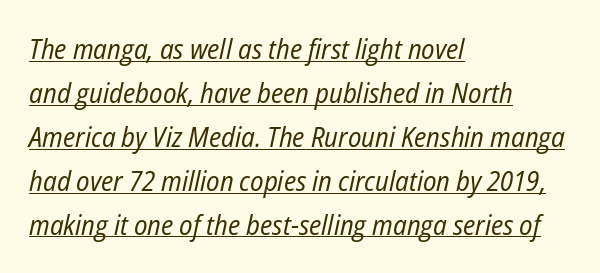
Line starts are locked; line ends wander. These characters rest on top of a visible drawn line. The lines sit at an ordinary, default distance from one another. Think standard paragraph weight, or any step lighter than that. Characters are canted at an angle relative to the baseline's perpendicular. The gaps between neighbouring characters are ordinary and unremarkable.
